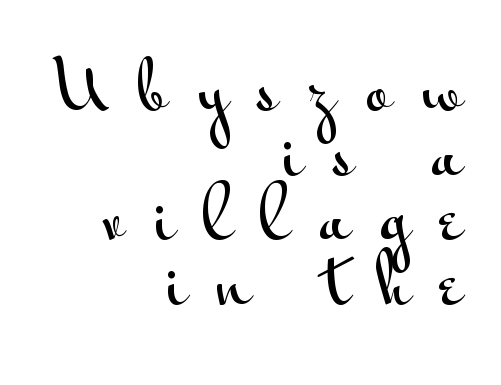
Q: Is the typeface a serif or a sans-serif typeface? A: Sans-serif.
Q: Is the text underlined? A: No.
Q: How is the paragraph aligned? A: Right-aligned.
Q: Is the spacing between letters normal or unusually wide? A: Unusually wide.
Q: Is the spacing between lines tight, normal or loose? A: Tight.
Q: Width (condensed, normal, or wide)? A: Wide.
Q: Stroke contrast? A: Medium.
Q: x-height? A: Small.
Q: Monospaced? A: No.
